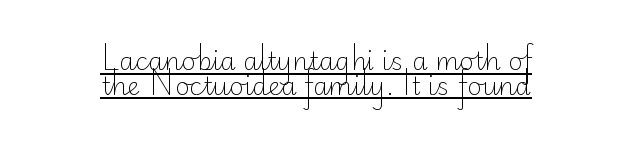
Q: Is the text bold? A: No.
Q: Is the text italic (slanted)? A: No, it is upright.
Q: Is the text underlined? A: Yes.
Q: How is the paragraph aligned? A: Centered.
Q: Is the spacing between letters normal or unusually wide? A: Normal.
Q: Is the spacing between lines tight, normal or loose? A: Tight.
